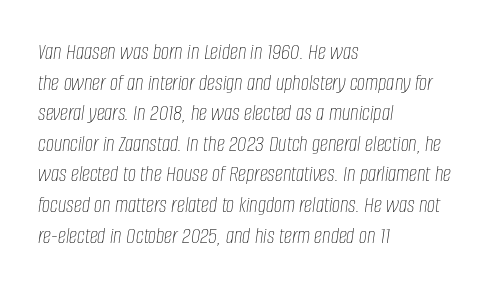
Q: Is the text bold? A: No.
Q: Is the text italic (slanted)? A: Yes, it leans right by about 8 degrees.
Q: Is the text underlined? A: No.
Q: How is the paragraph aligned? A: Left-aligned.
Q: Is the spacing between letters normal or unusually wide? A: Normal.
Q: Is the spacing between lines tight, normal or loose? A: Normal.
